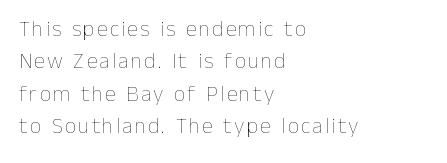
Posture: vertical. Compared with a centered layout, this one pins lines to the left instead. Only glyphs here, with clear space below each row. The space between consecutive lines is moderate.
